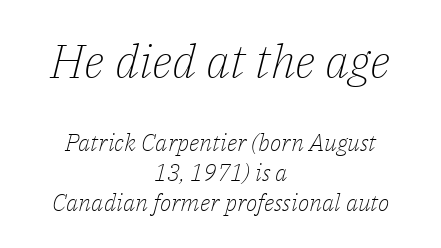
The rendering uses natural spacing where letterforms have individual widths. The foot of each line stays bare and open. An italicized treatment has been applied to the whole sample. Words appear dense and cohesive because spacing is normal. Leftover space on each line is divided equally before and after the words. Does the type have serifs? Yes, each stem ends in a small foot.
